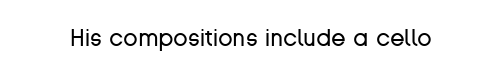
{"italic": "no", "bold": "no", "underline": "no", "letter_spacing": "normal", "letter_spacing_em": 0.0, "glyph_px": 24}
